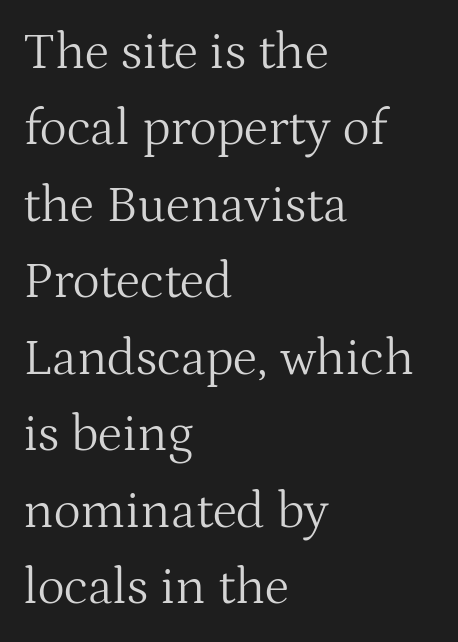
Q: Is the text bold? A: No.
Q: Is the text italic (slanted)? A: No, it is upright.
Q: Is the typeface a serif or a sans-serif typeface? A: Serif.
Q: Is the text underlined? A: No.
Q: How is the paragraph aligned? A: Left-aligned.
Q: Is the spacing between letters normal or unusually wide? A: Normal.
Q: Is the spacing between lines tight, normal or loose? A: Normal.
Q: Width (condensed, normal, or wide)? A: Normal.
Q: Stroke contrast? A: Medium.
Q: x-height? A: Medium.
Q: Monospaced? A: No.
